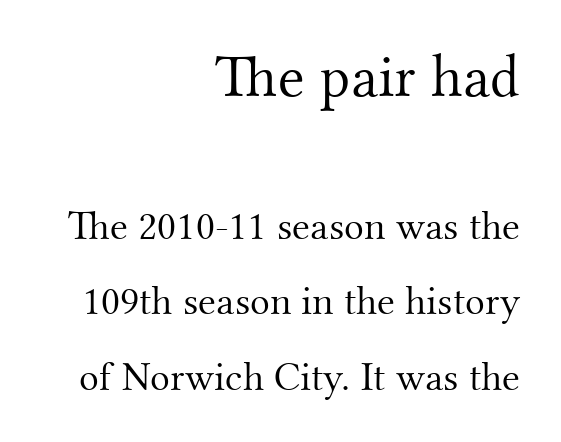
Each letter keeps its own natural width here, so spacing adapts to shape. Type without underlining. Characters remain perfectly vertical along every line. Between these two stacked blocks, the higher one wins on size.
